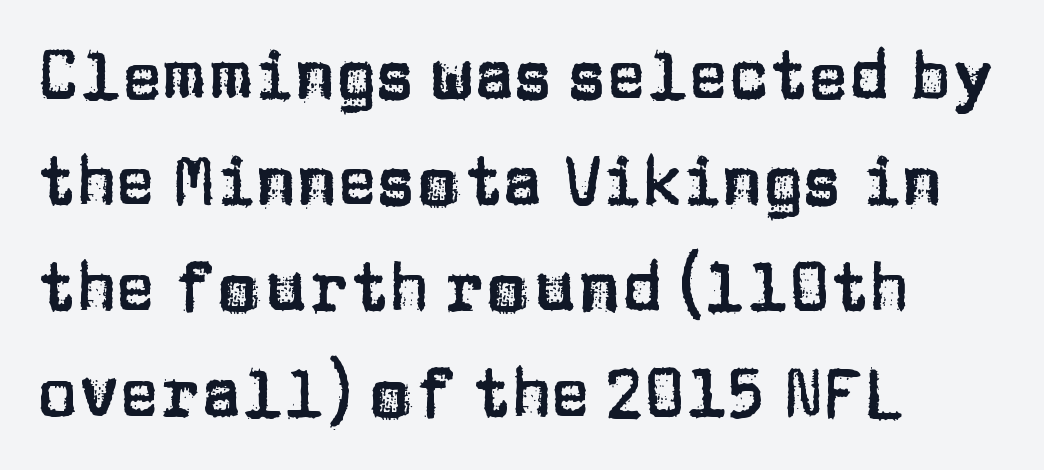
Q: Is the text italic (slanted)? A: No, it is upright.
Q: Is the typeface a serif or a sans-serif typeface? A: Sans-serif.
Q: Is the text underlined? A: No.
Q: How is the paragraph aligned? A: Left-aligned.
Q: Is the spacing between letters normal or unusually wide? A: Normal.
Q: Is the spacing between lines tight, normal or loose? A: Normal.
Q: Width (condensed, normal, or wide)? A: Normal.
Q: Stroke contrast? A: Low.
Q: x-height? A: Large.
Q: Monospaced? A: No.
